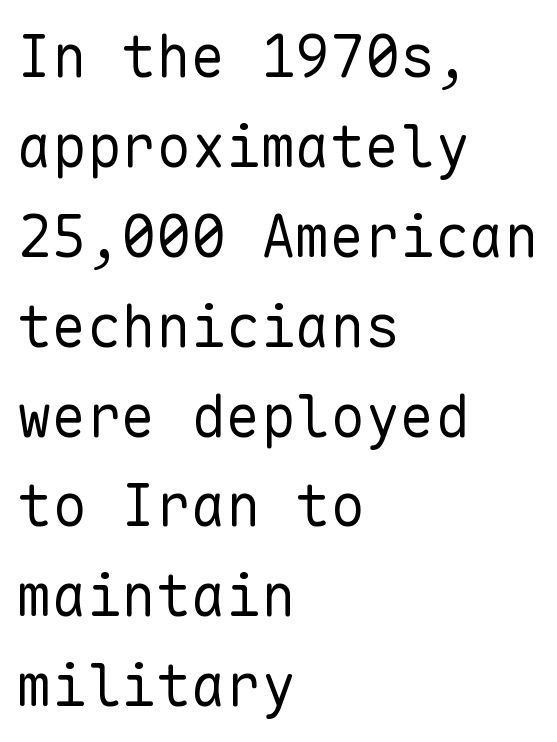
The image shows 58 px regular-weight sans-serif type, upright, monospaced; set left-aligned, normal line spacing (1.55x), normal letter spacing, not underlined; low stroke contrast and a medium x-height.
